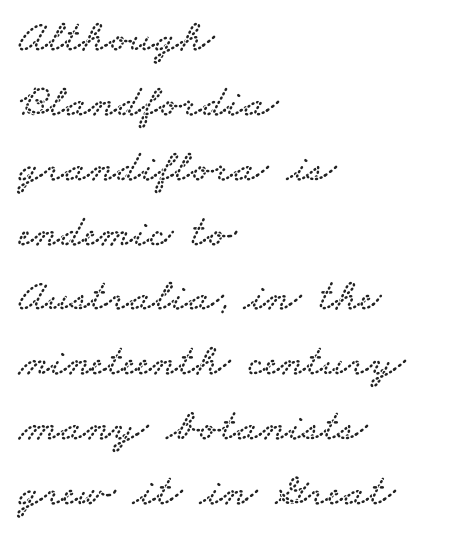
The image shows 46 px wide serif type; set left-aligned, normal line spacing (1.41x), normal letter spacing, not underlined; low stroke contrast and a small x-height.
